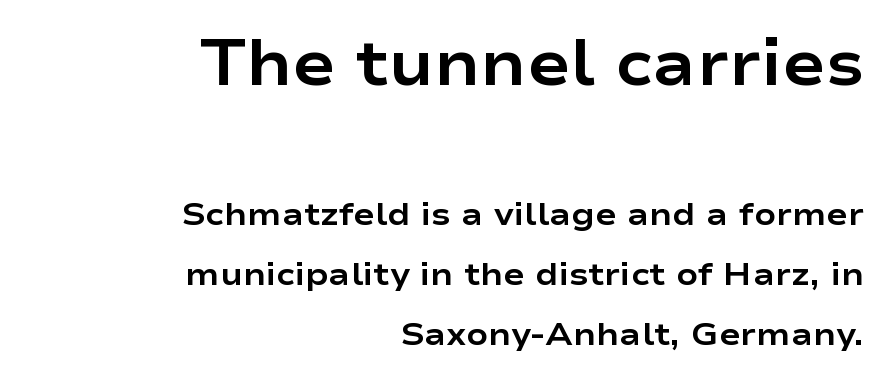
The image shows 64 px bold, wide sans-serif type, upright; set right-aligned, line spacing 1.88x, normal letter spacing, not underlined; the first (top) block is 2.0x larger; low stroke contrast and a medium x-height.
